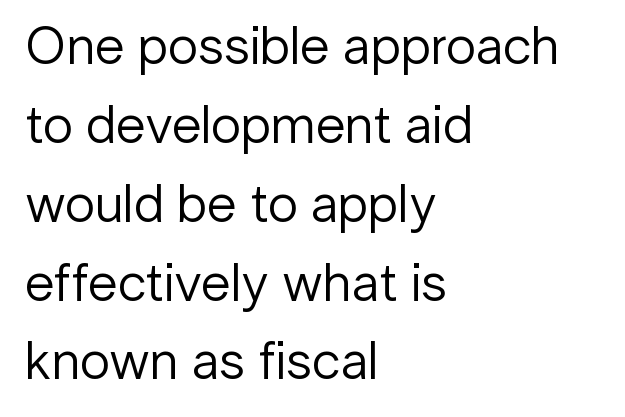
Q: Is the text bold? A: No.
Q: Is the text italic (slanted)? A: No, it is upright.
Q: Is the typeface a serif or a sans-serif typeface? A: Sans-serif.
Q: Is the text underlined? A: No.
Q: How is the paragraph aligned? A: Left-aligned.
Q: Is the spacing between letters normal or unusually wide? A: Normal.
Q: Is the spacing between lines tight, normal or loose? A: Normal.
Q: Width (condensed, normal, or wide)? A: Normal.
Q: Stroke contrast? A: Low.
Q: x-height? A: Medium.
Q: Monospaced? A: No.
